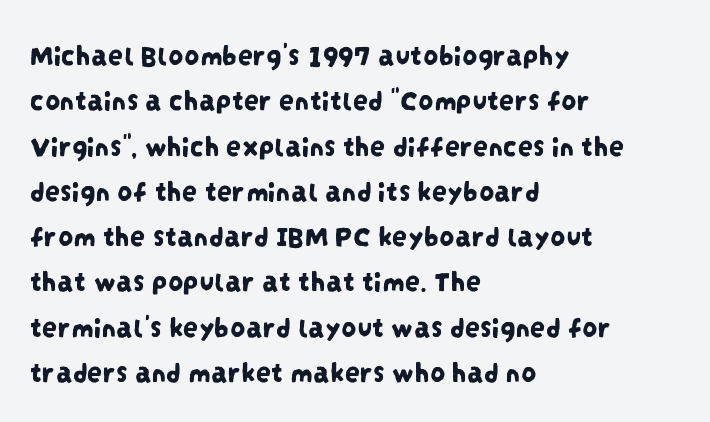
Q: Is the typeface a serif or a sans-serif typeface? A: Sans-serif.
Q: Is the text underlined? A: No.
Q: How is the paragraph aligned? A: Left-aligned.
Q: Is the spacing between letters normal or unusually wide? A: Normal.
Q: Is the spacing between lines tight, normal or loose? A: Normal.
Q: Width (condensed, normal, or wide)? A: Condensed.
Q: Stroke contrast? A: Low.
Q: x-height? A: Large.
Q: Monospaced? A: No.
